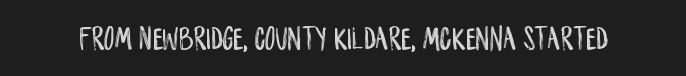
{"serif": "no", "italic": "no", "width": "condensed", "stroke_contrast": "low", "x_height": "large", "monospaced": "no", "underline": "no", "letter_spacing": "normal", "letter_spacing_em": 0.0, "glyph_px": 34}
